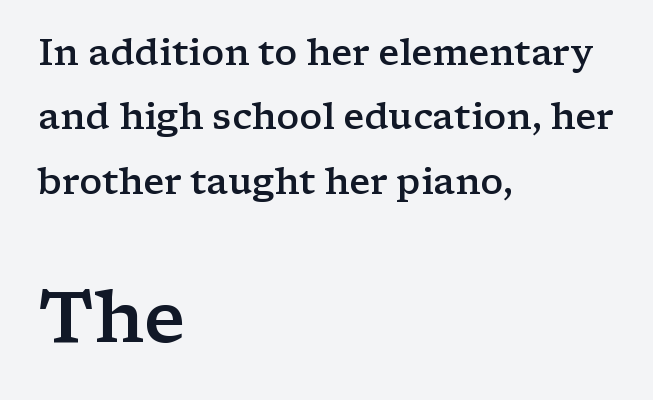
{"serif": "yes", "italic": "no", "bold": "semi", "weight": "semibold", "width": "wide", "stroke_contrast": "low", "x_height": "medium", "monospaced": "no", "underline": "no", "align": "left", "line_spacing_ratio": 1.79, "letter_spacing": "normal", "letter_spacing_em": 0.0, "larger_block": "second", "size_ratio": 2.0, "glyph_px": 72}
